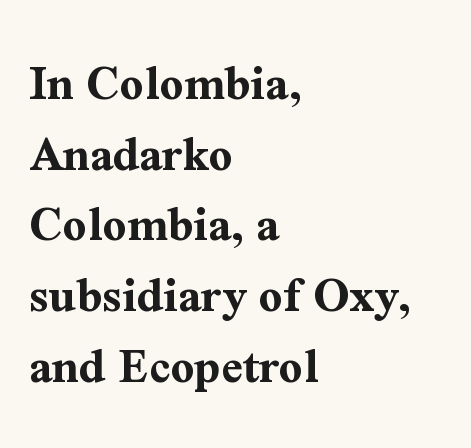
Q: Is the text bold? A: Yes.
Q: Is the text italic (slanted)? A: No, it is upright.
Q: Is the typeface a serif or a sans-serif typeface? A: Serif.
Q: Is the text underlined? A: No.
Q: How is the paragraph aligned? A: Left-aligned.
Q: Is the spacing between letters normal or unusually wide? A: Normal.
Q: Is the spacing between lines tight, normal or loose? A: Normal.
Q: Width (condensed, normal, or wide)? A: Normal.
Q: Stroke contrast? A: Medium.
Q: x-height? A: Medium.
Q: Monospaced? A: No.
